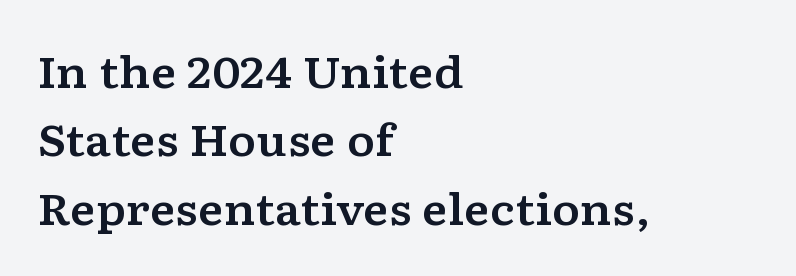
Q: Is the text italic (slanted)? A: No, it is upright.
Q: Is the typeface a serif or a sans-serif typeface? A: Serif.
Q: Is the text underlined? A: No.
Q: How is the paragraph aligned? A: Left-aligned.
Q: Is the spacing between letters normal or unusually wide? A: Normal.
Q: Is the spacing between lines tight, normal or loose? A: Normal.
Q: Width (condensed, normal, or wide)? A: Wide.
Q: Stroke contrast? A: Low.
Q: x-height? A: Medium.
Q: Monospaced? A: No.
